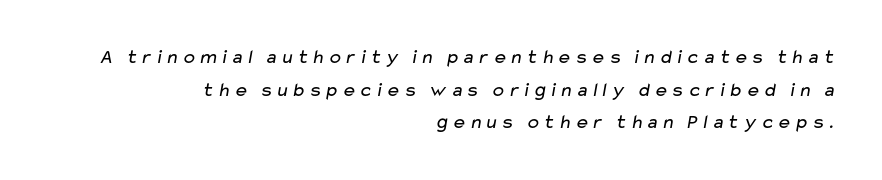
Every row of glyphs terminates at an identical x-position on the right. Each row of text sits above clean, open space. Summary of vertical rhythm: regular, with standard interline spacing. The font sits on the lighter half of the weight spectrum, regular included.
